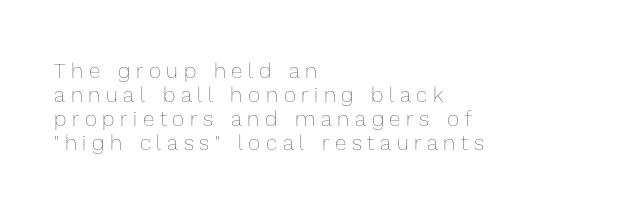
The image shows 21 px text type, upright; set left-aligned, tight line spacing (1.14x), unusually wide letter spacing (+0.27 em), not underlined.
